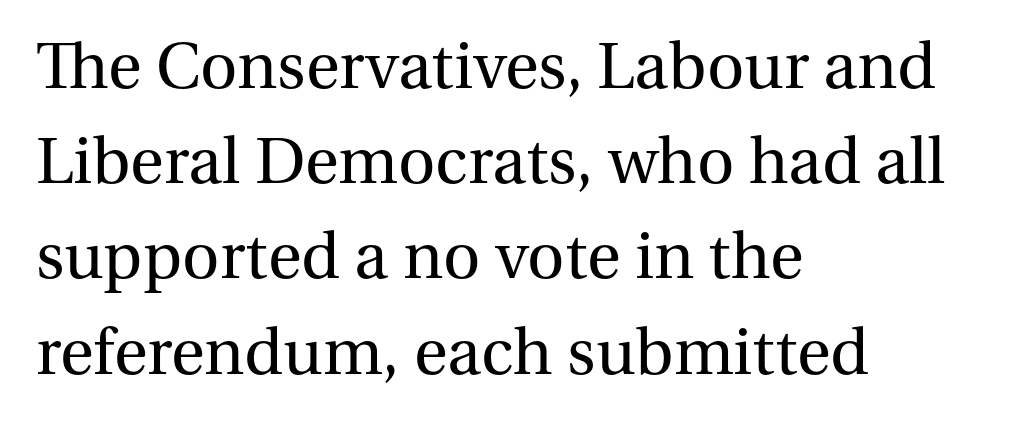
{"serif": "yes", "italic": "no", "bold": "no", "weight": "regular", "width": "normal", "stroke_contrast": "medium", "x_height": "medium", "monospaced": "no", "underline": "no", "align": "left", "line_spacing": "normal", "line_spacing_ratio": 1.38, "letter_spacing": "normal", "letter_spacing_em": 0.0, "glyph_px": 69}
